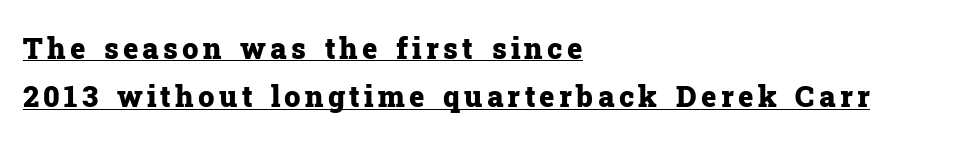
The image shows 29 px heavy serif type, upright; set left-aligned, normal line spacing (1.67x), underlined; low stroke contrast and a medium x-height.
